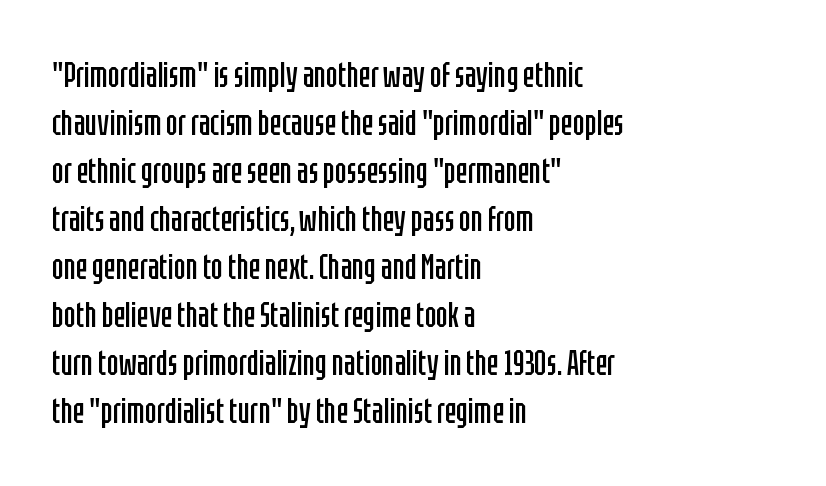
{"serif": "no", "italic": "no", "bold": "no", "weight": "regular", "width": "condensed", "stroke_contrast": "low", "x_height": "large", "monospaced": "no", "underline": "no", "align": "left", "line_spacing": "normal", "line_spacing_ratio": 1.37, "letter_spacing": "normal", "letter_spacing_em": 0.0, "glyph_px": 35}
